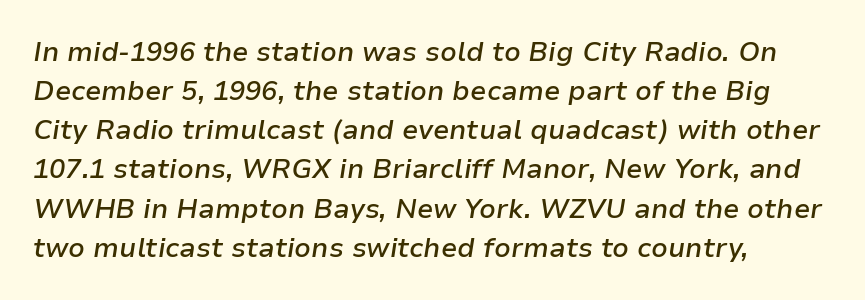
The image shows 27 px text type, italic (leaning right); set left-aligned, normal line spacing (1.45x), normal letter spacing, not underlined.
